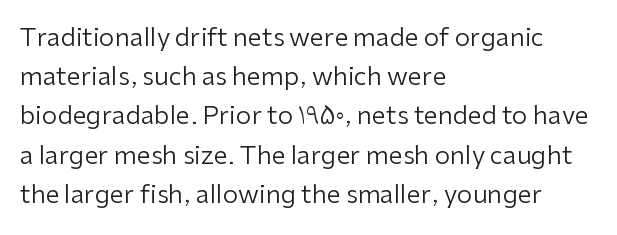
Is this a heavy cut? Hardly; it is regular or lighter. In CSS terms this would be text-align: left. Words appear dense and cohesive because spacing is normal. The gap between lines stays unmarked. Reading down the column, the eye jumps a familiar distance to each next line. This is roman type, the default non-slanted kind.
